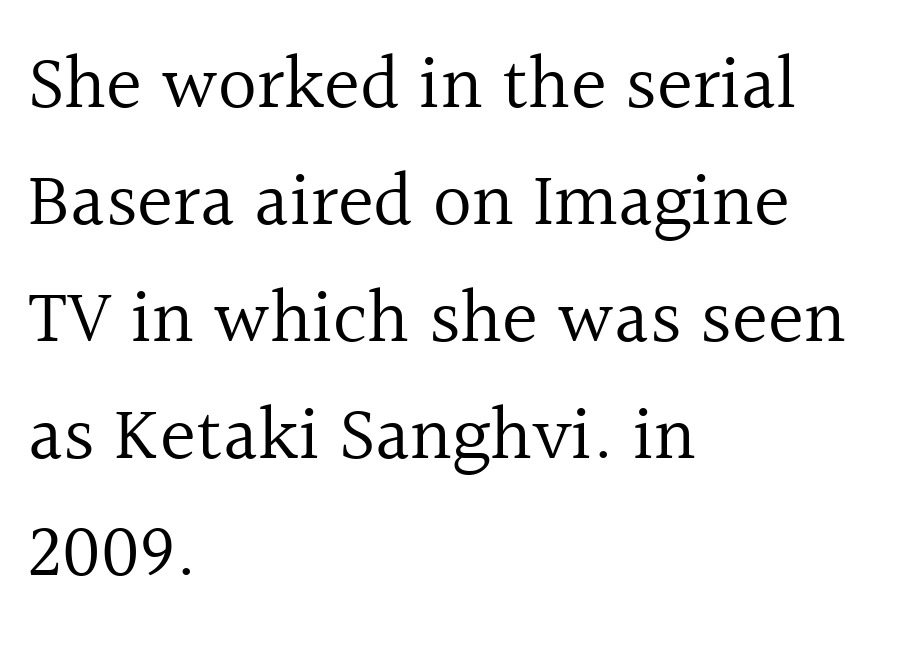
Glyph-to-glyph distance matches everyday printed text. This sample uses a serif face. The weight would be labelled regular, book, light, or lighter still. One-word summary of the alignment: left. Quick note: interline space is typical. The string is rendered with underlining switched off.
